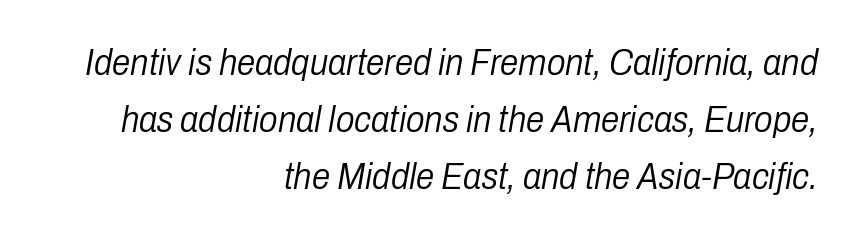
The lines are quadded right. The strip under each line holds only bare page. Bold? No — there's no thickening of the strokes. The passage shown leans; its letterforms are oblique. Interline gaps are of average width in this sample. The tracking reads as untouched default to a designer's eye.
